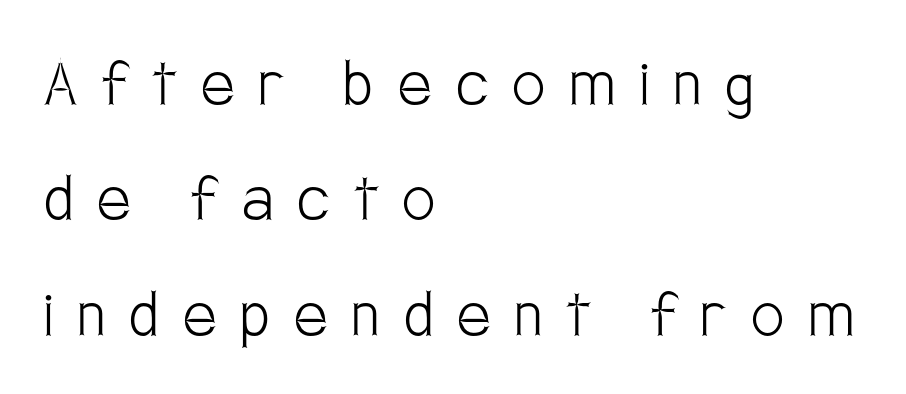
{"serif": "no", "italic": "no", "bold": "no", "weight": "light", "width": "condensed", "stroke_contrast": "low", "x_height": "large", "monospaced": "no", "underline": "no", "align": "left", "line_spacing": "normal", "line_spacing_ratio": 1.56, "letter_spacing": "wide", "letter_spacing_em": 0.33, "glyph_px": 74}
